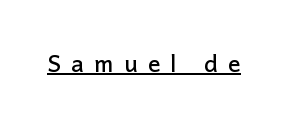
Q: Is the text italic (slanted)? A: No, it is upright.
Q: Is the typeface a serif or a sans-serif typeface? A: Sans-serif.
Q: Is the text underlined? A: Yes.
Q: Is the spacing between letters normal or unusually wide? A: Unusually wide.
Q: Width (condensed, normal, or wide)? A: Normal.
Q: Stroke contrast? A: Low.
Q: x-height? A: Medium.
Q: Monospaced? A: No.
